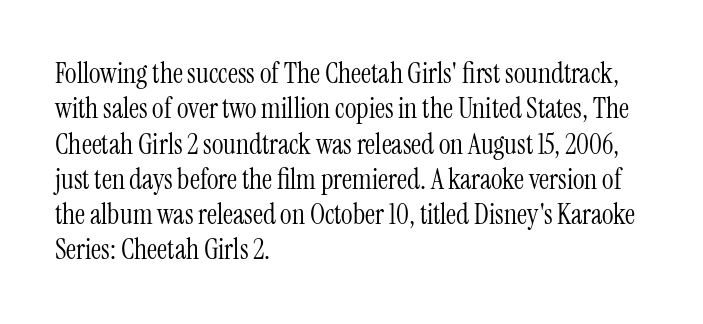
Q: Is the text bold? A: No.
Q: Is the text italic (slanted)? A: No, it is upright.
Q: Is the typeface a serif or a sans-serif typeface? A: Serif.
Q: Is the text underlined? A: No.
Q: How is the paragraph aligned? A: Left-aligned.
Q: Is the spacing between letters normal or unusually wide? A: Normal.
Q: Is the spacing between lines tight, normal or loose? A: Normal.
Q: Width (condensed, normal, or wide)? A: Condensed.
Q: Stroke contrast? A: Medium.
Q: x-height? A: Medium.
Q: Monospaced? A: No.
